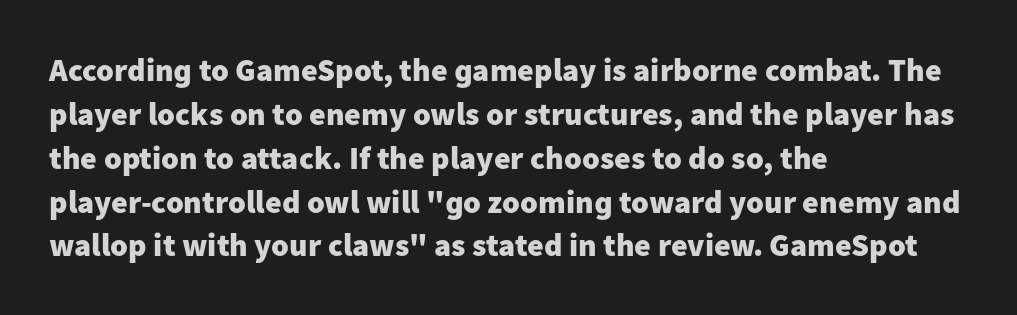
{"serif": "no", "italic": "no", "bold": "yes", "weight": "heavy", "width": "normal", "stroke_contrast": "low", "x_height": "medium", "monospaced": "no", "underline": "no", "align": "left", "line_spacing": "normal", "line_spacing_ratio": 1.37, "letter_spacing": "normal", "letter_spacing_em": 0.0, "glyph_px": 32}
